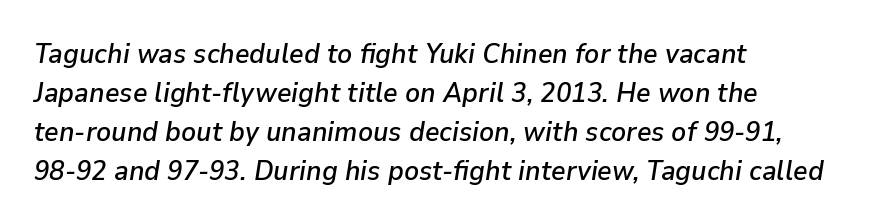
The image shows 28 px text type, italic (leaning right); set left-aligned, normal line spacing (1.39x), normal letter spacing, not underlined; low stroke contrast and a medium x-height.
